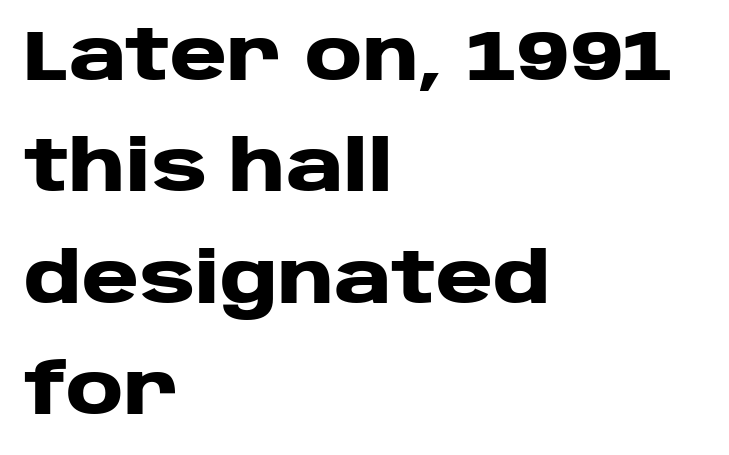
Q: Is the text bold? A: Yes.
Q: Is the text italic (slanted)? A: No, it is upright.
Q: Is the typeface a serif or a sans-serif typeface? A: Sans-serif.
Q: Is the text underlined? A: No.
Q: How is the paragraph aligned? A: Left-aligned.
Q: Is the spacing between letters normal or unusually wide? A: Normal.
Q: Is the spacing between lines tight, normal or loose? A: Normal.
Q: Width (condensed, normal, or wide)? A: Wide.
Q: Stroke contrast? A: Low.
Q: x-height? A: Large.
Q: Monospaced? A: No.
